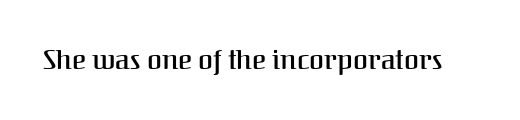
{"italic": "no", "bold": "semi", "underline": "no", "letter_spacing": "normal", "letter_spacing_em": 0.0, "glyph_px": 27}
